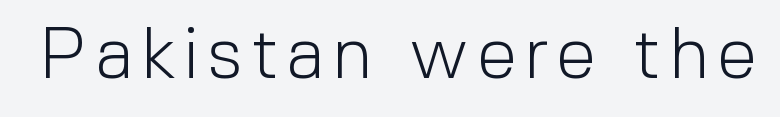
A typesetter would label this face a sans. The passage shown is not bold in any degree. Do the characters align in a grid? No, the font is proportional. No word sits above an underline. The axis of the letterforms is exactly vertical.
